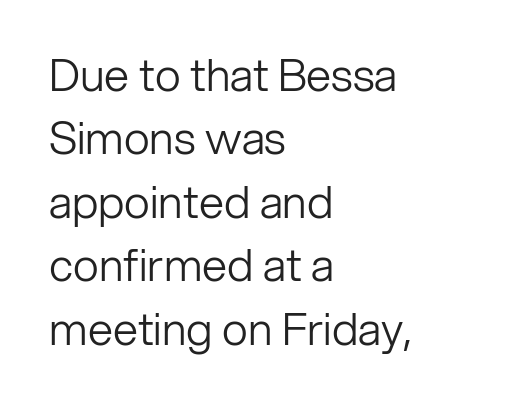
The leading is moderate, giving the passage an even texture. A typesetter would call this zero additional tracking. The passage is arranged the way most books set body copy — flush left. Rendered with straight, roman letterforms.
